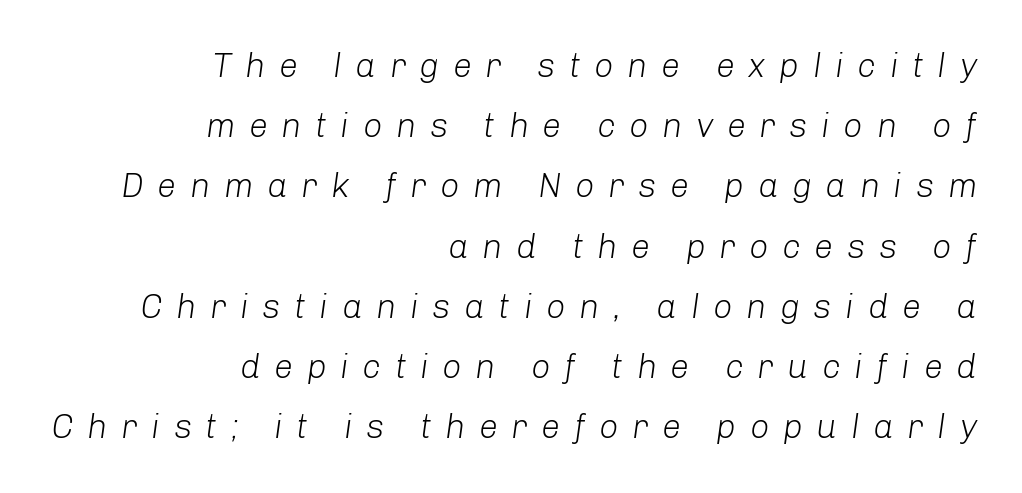
{"italic": "yes", "lean": "right", "slant_degrees": 8, "bold": "no", "weight": "light", "width": "normal", "stroke_contrast": "low", "x_height": "medium", "monospaced": "no", "underline": "no", "align": "right", "line_spacing_ratio": 1.77, "letter_spacing": "wide", "letter_spacing_em": 0.4, "glyph_px": 34}
